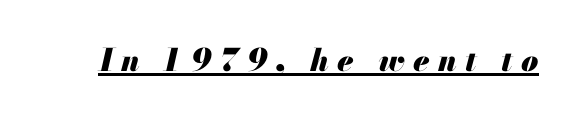
{"italic": "yes", "lean": "right", "slant_degrees": 13, "bold": "yes", "weight": "heavy", "width": "normal", "stroke_contrast": "medium", "x_height": "small", "monospaced": "no", "underline": "yes", "letter_spacing": "wide", "letter_spacing_em": 0.27, "glyph_px": 31}
